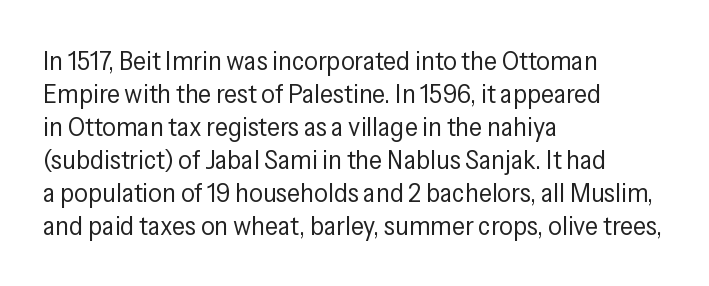
The image shows 27 px text type, upright; set left-aligned, line spacing 1.22x, normal letter spacing, not underlined.
